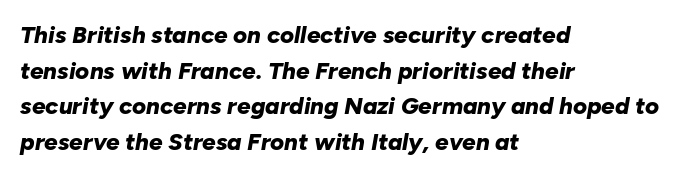
{"italic": "yes", "lean": "right", "slant_degrees": 10, "bold": "yes", "underline": "no", "align": "left", "line_spacing": "normal", "line_spacing_ratio": 1.48, "letter_spacing": "normal", "letter_spacing_em": 0.0, "glyph_px": 24}
